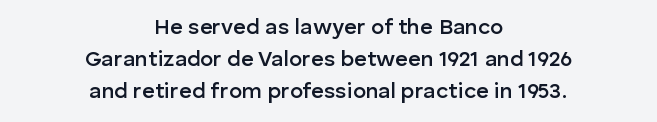
The image shows 22 px text type, upright; set centered, normal line spacing (1.46x), normal letter spacing, not underlined.
